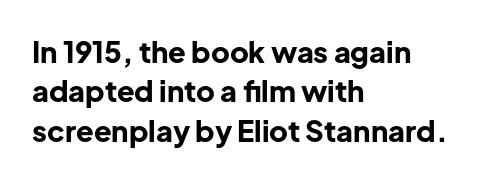
Ordinary non-slanted type is in use. A bare baseline throughout the passage. You could not count columns in this text — the font is proportionally spaced. The letters carry no serifs — their stems end cleanly without finishing strokes. Heavy, bold letterforms. Leading: standard.
